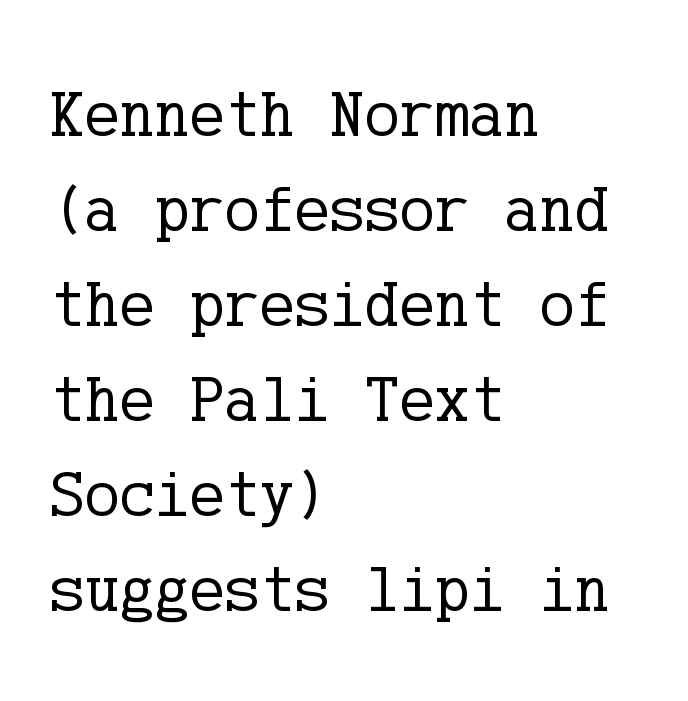
The image shows 66 px regular-weight serif type, upright; set left-aligned, normal line spacing (1.44x), normal letter spacing, not underlined; low stroke contrast and a medium x-height.
